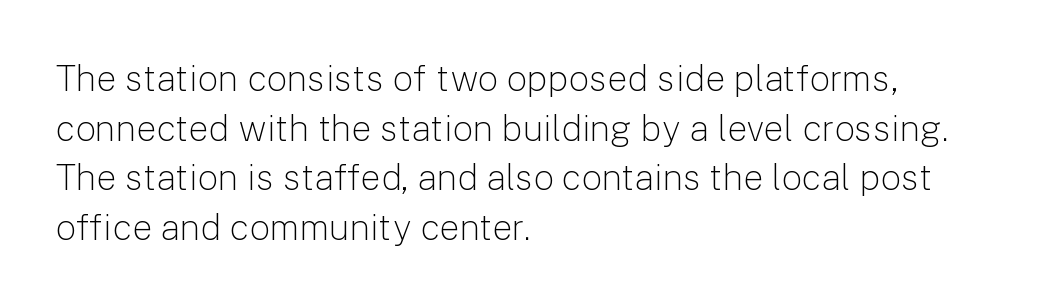
Bold? No — there's no thickening of the strokes. Italic: no, the glyphs are upright roman. A normal amount of white space separates one row of letters from the next. A classic flush-left, rag-right setting is used for this passage. The baseline area is clear.
